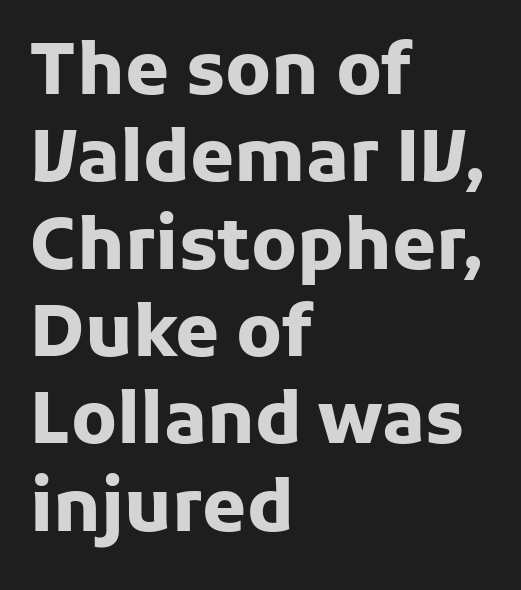
{"serif": "no", "italic": "no", "bold": "yes", "weight": "heavy", "width": "normal", "stroke_contrast": "low", "x_height": "medium", "monospaced": "no", "underline": "no", "align": "left", "line_spacing_ratio": 1.23, "letter_spacing": "normal", "letter_spacing_em": 0.0, "glyph_px": 71}
